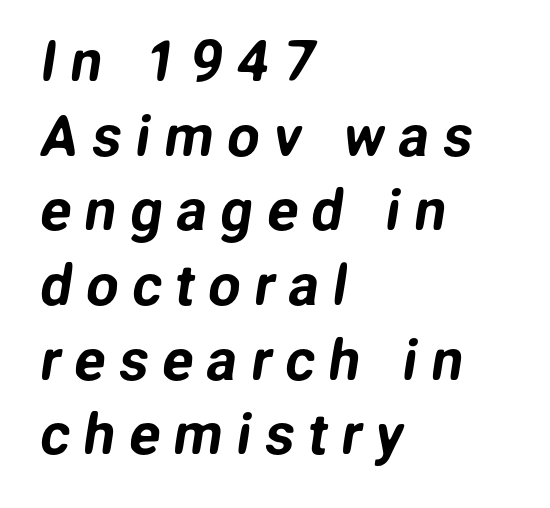
The image shows 57 px sans-serif type; set left-aligned, normal line spacing (1.31x), unusually wide letter spacing (+0.24 em), not underlined; low stroke contrast and a medium x-height.
